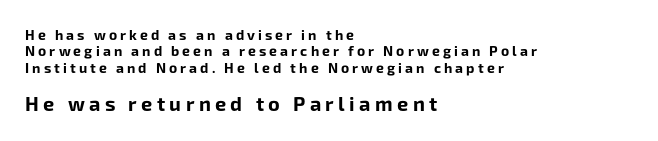
Heft: maximum for text — a bold. Has an underline been added? It has not. These lines are set flush left with a ragged right edge. When letters stand straight like this, we call the style roman or upright.
